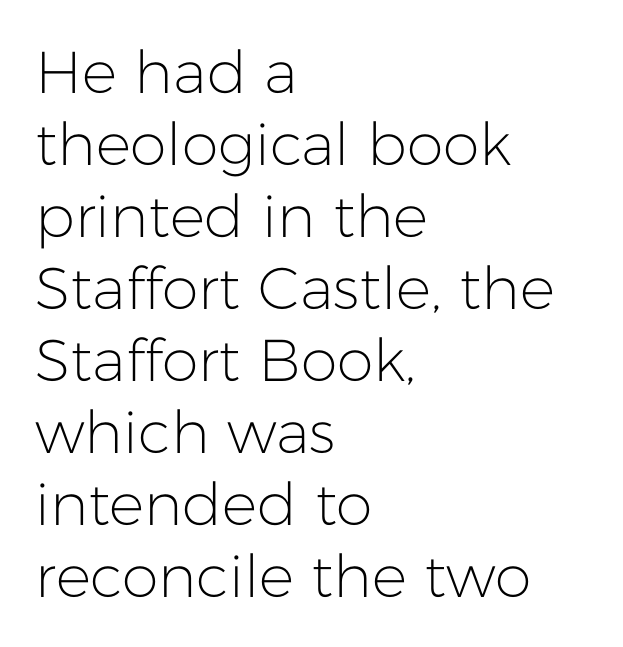
The image shows 59 px light sans-serif type, upright; set left-aligned, line spacing 1.22x, normal letter spacing, not underlined; low stroke contrast and a medium x-height.
